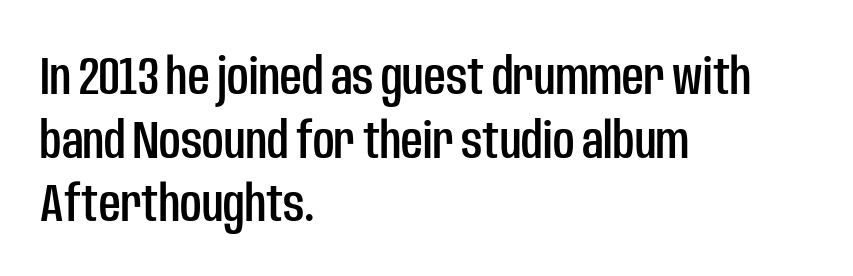
Caption: standard tracking, unaltered. Posture: straight, roman, zero tilt. Each row of text sits above clean, open space. Font category for this specimen: sans-serif. Note the varied advance widths — an 'i' is clearly narrower than an 'm'. Typeset ragged right — the left edge is the straight one.
